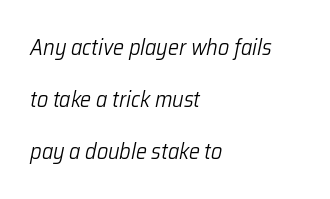
{"italic": "yes", "lean": "right", "slant_degrees": 12, "bold": "no", "underline": "no", "align": "left", "line_spacing": "loose", "line_spacing_ratio": 2.36, "letter_spacing": "normal", "letter_spacing_em": 0.0, "glyph_px": 22}
